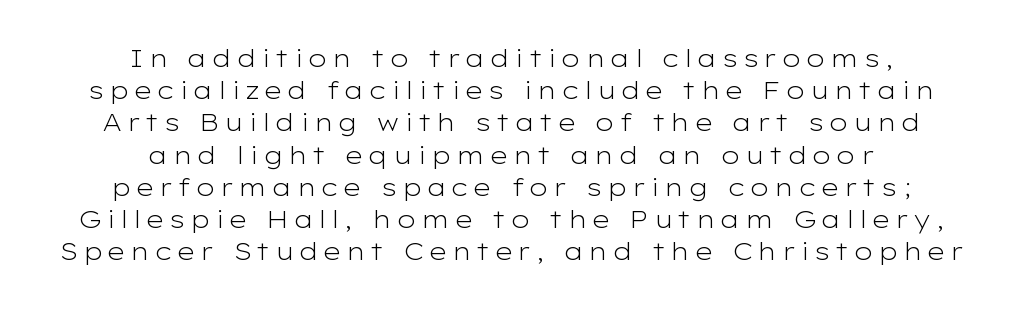
Every row of glyphs is offset so its center matches the block's center. These lines were composed using upright roman letters. Interline gaps are of average width in this sample. Unbolded letterforms with no extra heft.
